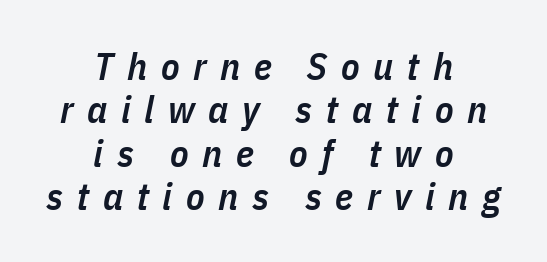
Every character sits at an angle, as italics do. The line texture is sparse and dotted thanks to wide tracking. The strokes are fattened partway — semibold, not bold. Horizontal alignment here is central, giving a formal, balanced look.
